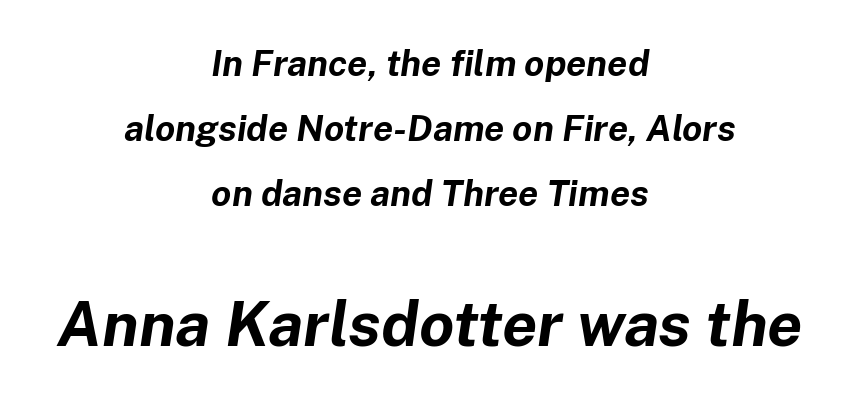
The setting favours the middle, as headings and verse often do. The tracking reads as untouched default to a designer's eye. The designer gave the closing block more size than the opening block. Descenders are the only things crossing below the line. The face used here has the dense, thick strokes of a bold.
